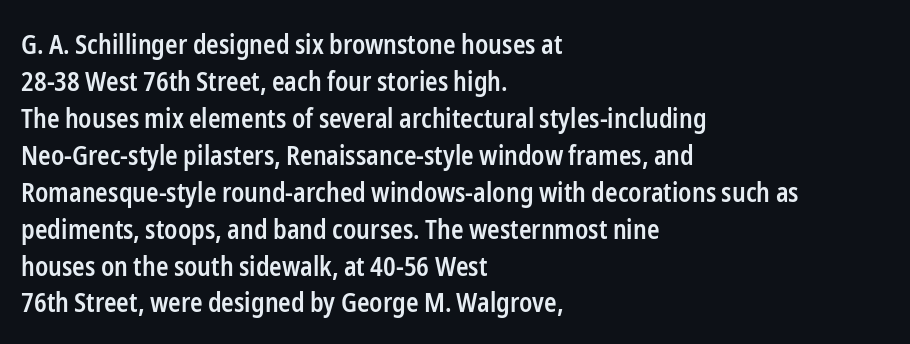
Successive baselines arrive at the customary interval. What weight is shown? A semibold, between regular and bold. The baseline area is clear. Compared with typical body copy, the letter spacing here is the same. When letters stand straight like this, we call the style roman or upright.
